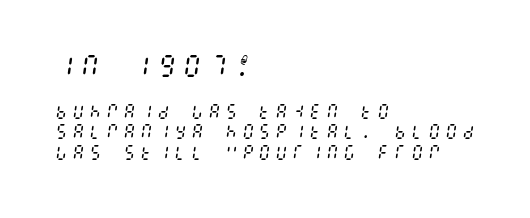
{"italic": "yes", "lean": "right", "slant_degrees": 8, "bold": "no", "underline": "no", "align": "left", "line_spacing": "normal", "line_spacing_ratio": 1.28, "letter_spacing": "wide", "letter_spacing_em": 0.26, "larger_block": "first", "size_ratio": 1.5, "glyph_px": 24}
